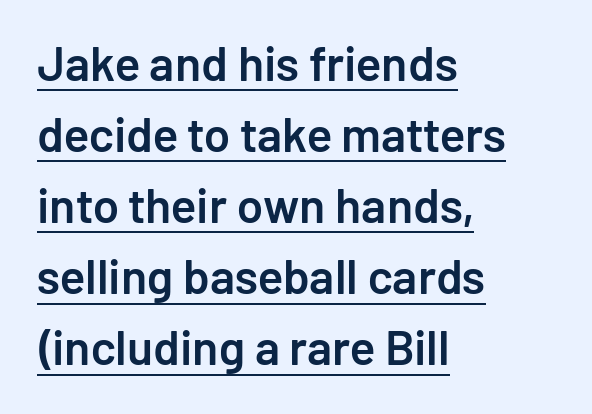
The type sits square on the baseline with zero lean. Is this a fixed-width face? No — the glyphs have proportional, varying widths. Alignment: flush left. Is there much room between lines? A standard amount, neither cramped nor airy.
